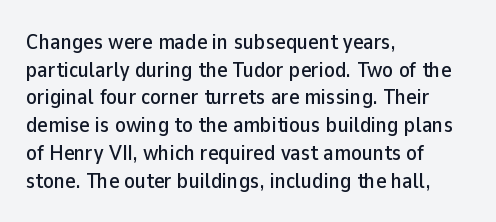
{"italic": "no", "underline": "no", "align": "left", "line_spacing": "normal", "line_spacing_ratio": 1.26, "letter_spacing": "normal", "letter_spacing_em": 0.0, "glyph_px": 22}
